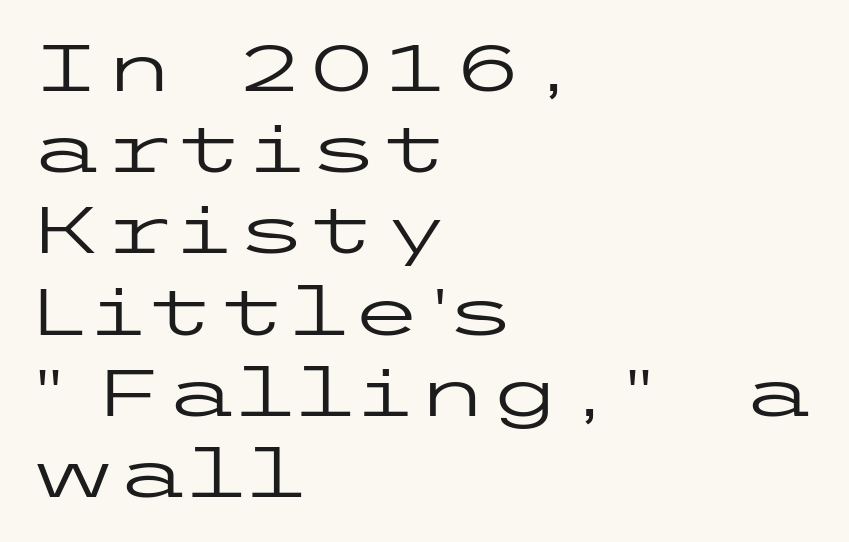
Grotesque or geometric, the face here clearly has no serifs. This is the regular roman posture of the typeface. Nobody drew a line under any word here. Bold? No — there's no thickening of the strokes.
